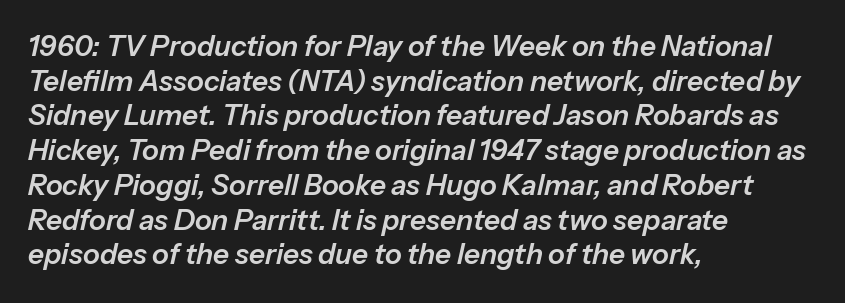
{"italic": "yes", "lean": "right", "slant_degrees": 13, "width": "normal", "stroke_contrast": "low", "x_height": "medium", "monospaced": "no", "underline": "no", "align": "left", "line_spacing_ratio": 1.24, "letter_spacing": "normal", "letter_spacing_em": 0.0, "glyph_px": 28}
